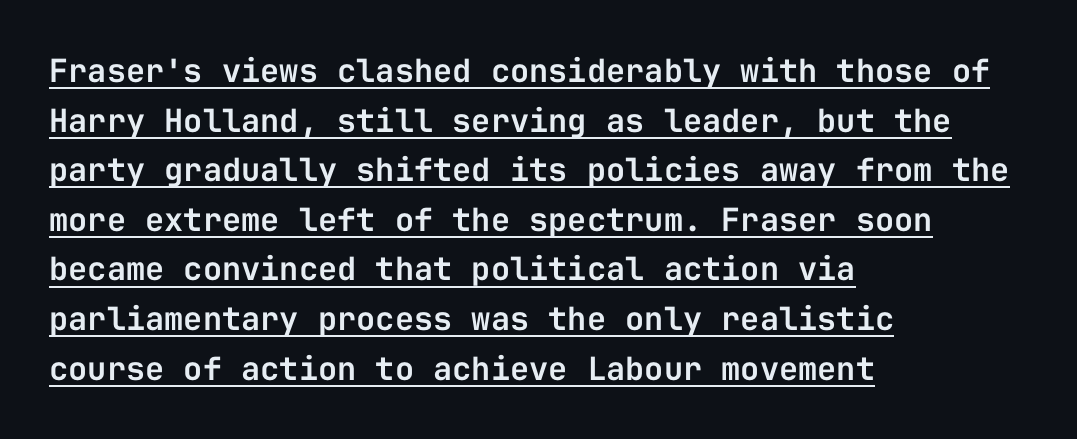
The image shows 32 px sans-serif type, upright, monospaced; set left-aligned, normal line spacing (1.55x), normal letter spacing, underlined; low stroke contrast and a medium x-height.
